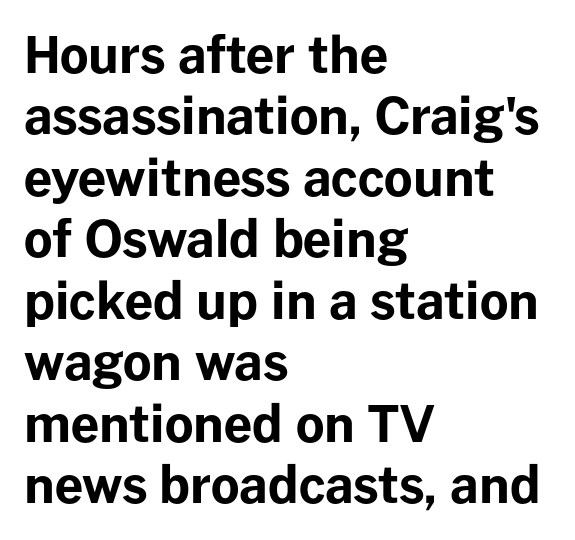
{"serif": "no", "italic": "no", "bold": "yes", "weight": "bold", "width": "normal", "stroke_contrast": "low", "x_height": "medium", "monospaced": "no", "underline": "no", "align": "left", "line_spacing_ratio": 1.23, "letter_spacing": "normal", "letter_spacing_em": 0.0, "glyph_px": 50}
